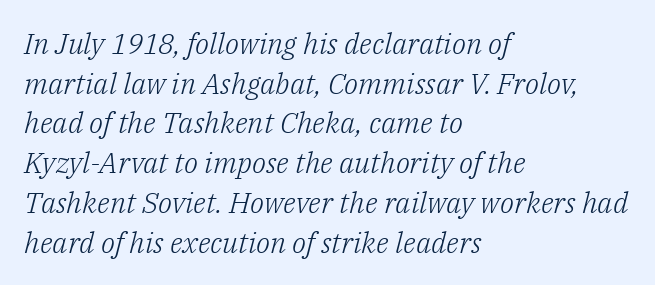
Q: Is the text bold? A: No.
Q: Is the text italic (slanted)? A: Yes, it leans right by about 14 degrees.
Q: Is the typeface a serif or a sans-serif typeface? A: Serif.
Q: Is the text underlined? A: No.
Q: How is the paragraph aligned? A: Left-aligned.
Q: Is the spacing between letters normal or unusually wide? A: Normal.
Q: Is the spacing between lines tight, normal or loose? A: Normal.
Q: Width (condensed, normal, or wide)? A: Normal.
Q: Stroke contrast? A: Low.
Q: x-height? A: Medium.
Q: Monospaced? A: No.
